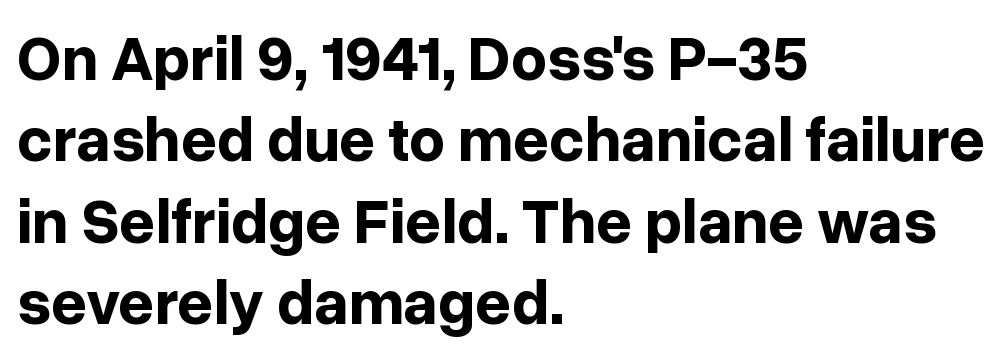
Q: Is the text bold? A: Yes.
Q: Is the text italic (slanted)? A: No, it is upright.
Q: Is the typeface a serif or a sans-serif typeface? A: Sans-serif.
Q: Is the text underlined? A: No.
Q: How is the paragraph aligned? A: Left-aligned.
Q: Is the spacing between letters normal or unusually wide? A: Normal.
Q: Is the spacing between lines tight, normal or loose? A: Normal.
Q: Width (condensed, normal, or wide)? A: Normal.
Q: Stroke contrast? A: Low.
Q: x-height? A: Medium.
Q: Monospaced? A: No.
